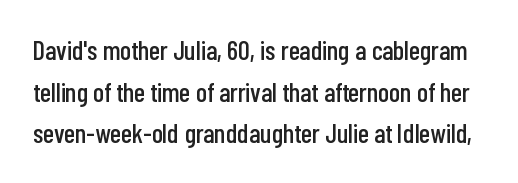
Q: Is the text italic (slanted)? A: No, it is upright.
Q: Is the text underlined? A: No.
Q: Is the spacing between letters normal or unusually wide? A: Normal.
Q: Is the spacing between lines tight, normal or loose? A: Normal.
